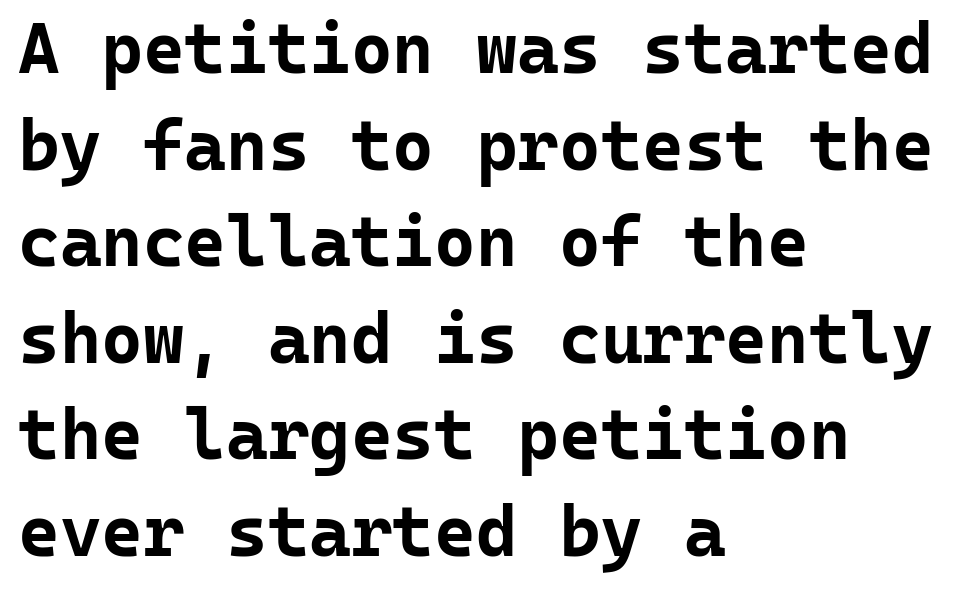
The letters sit at their default tracking, neither squeezed nor spread. Ordinary non-slanted type is in use. Which margin do the lines hug? The left one — the right edge is uneven. Leading: standard.
